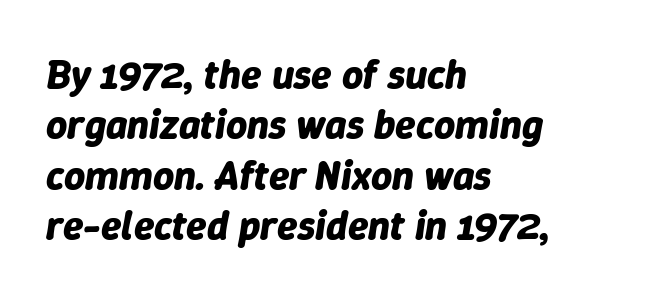
The text carries the slant typical of an italic or oblique font. Think of a printed novel: that variable character pitch is what you see here. Underlining? Definitely not there. Thick stems and heavy bowls — unmistakably bold.
